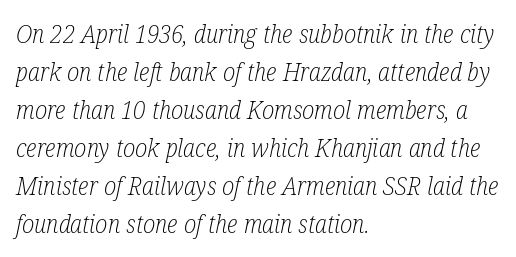
The vertical gap from one line to the next is medium. You could call the tracking neutral — neither tight nor loose. Bare-footed words on every line. Horizontal alignment here is leftward, the default for most running prose. Stems here are at most as thick as an everyday book face. Notice how the stems are inclined rather than vertical — that's the hallmark of italics.
